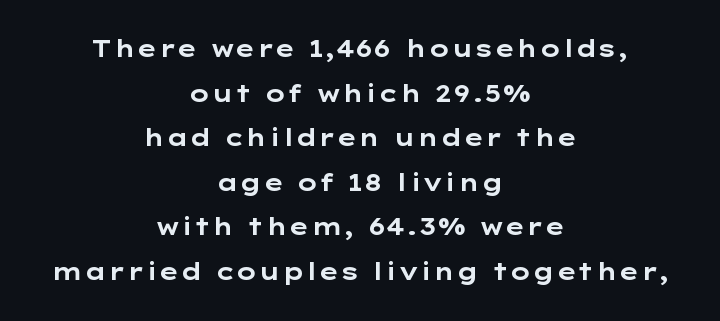
{"italic": "no", "bold": "yes", "underline": "no", "align": "center", "line_spacing": "loose", "line_spacing_ratio": 1.94, "letter_spacing": "normal", "letter_spacing_em": 0.0, "glyph_px": 23}
